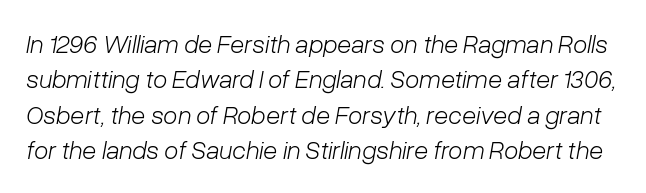
The image shows 26 px text type, italic (leaning right); set normal line spacing (1.36x), normal letter spacing, not underlined.
